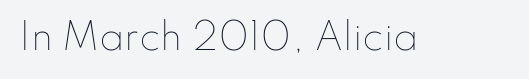
Q: Is the text bold? A: No.
Q: Is the text italic (slanted)? A: No, it is upright.
Q: Is the text underlined? A: No.
Q: Is the spacing between letters normal or unusually wide? A: Normal.
Q: Width (condensed, normal, or wide)? A: Normal.
Q: Stroke contrast? A: Low.
Q: x-height? A: Small.
Q: Monospaced? A: No.
